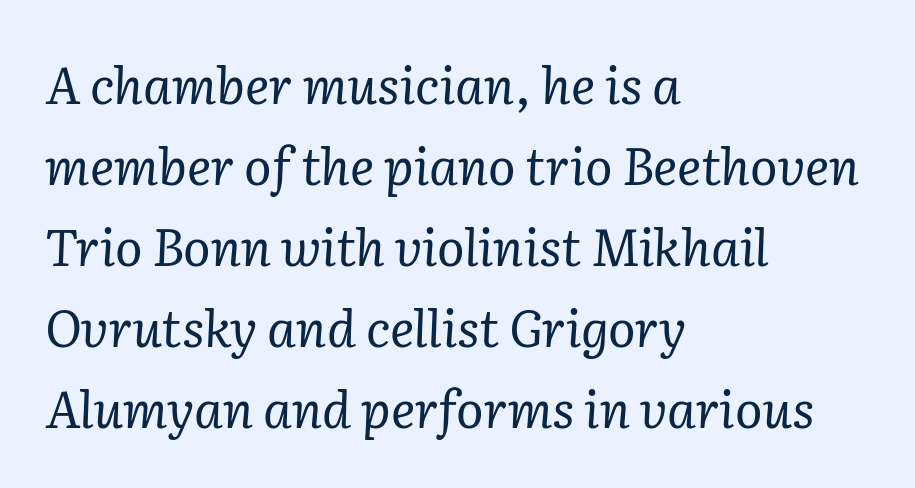
The image shows 51 px regular-weight serif type, italic (leaning right); set left-aligned, normal line spacing (1.59x), normal letter spacing, not underlined; low stroke contrast and a medium x-height.
